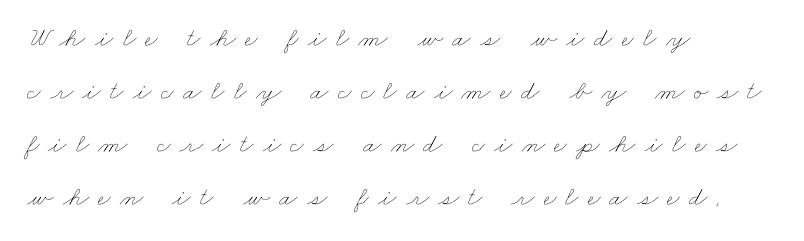
The image shows 27 px text type; set left-aligned, loose line spacing (1.96x), unusually wide letter spacing (+0.34 em), not underlined.
